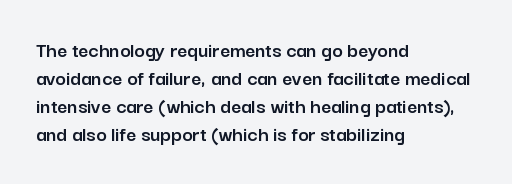
Q: Is the text italic (slanted)? A: No, it is upright.
Q: Is the text underlined? A: No.
Q: How is the paragraph aligned? A: Left-aligned.
Q: Is the spacing between letters normal or unusually wide? A: Normal.
Q: Is the spacing between lines tight, normal or loose? A: Normal.
